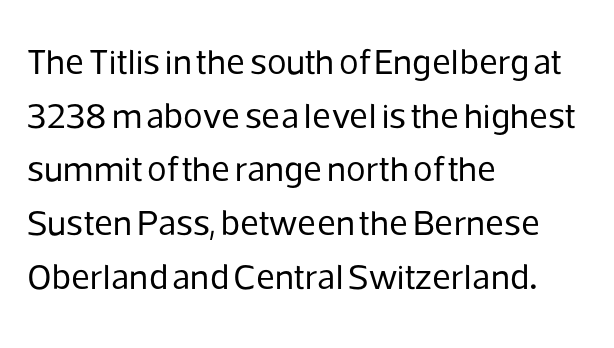
{"serif": "no", "italic": "no", "bold": "no", "weight": "regular", "width": "normal", "stroke_contrast": "low", "x_height": "medium", "monospaced": "no", "underline": "no", "align": "left", "line_spacing": "normal", "line_spacing_ratio": 1.49, "letter_spacing": "normal", "letter_spacing_em": 0.0, "glyph_px": 36}
